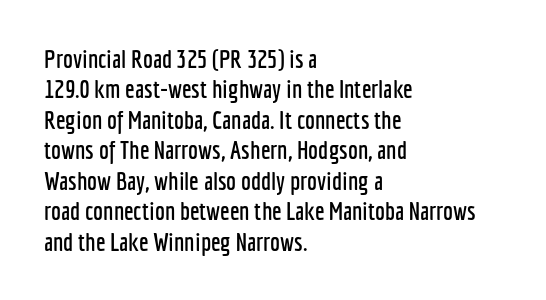
Q: Is the text italic (slanted)? A: No, it is upright.
Q: Is the text underlined? A: No.
Q: How is the paragraph aligned? A: Left-aligned.
Q: Is the spacing between letters normal or unusually wide? A: Normal.
